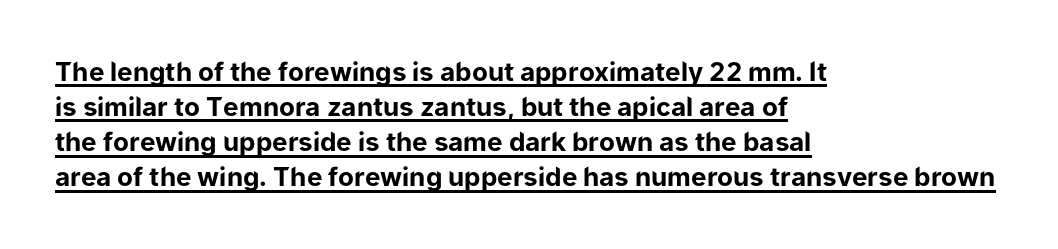
The image shows 26 px bold type, upright; set left-aligned, normal line spacing (1.35x), normal letter spacing, underlined.
